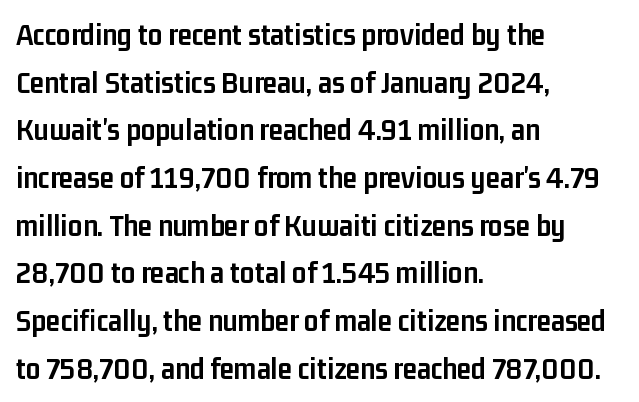
Q: Is the text bold? A: Yes.
Q: Is the text italic (slanted)? A: No, it is upright.
Q: Is the typeface a serif or a sans-serif typeface? A: Sans-serif.
Q: Is the text underlined? A: No.
Q: How is the paragraph aligned? A: Left-aligned.
Q: Is the spacing between letters normal or unusually wide? A: Normal.
Q: Is the spacing between lines tight, normal or loose? A: Normal.
Q: Width (condensed, normal, or wide)? A: Condensed.
Q: Stroke contrast? A: Low.
Q: x-height? A: Medium.
Q: Monospaced? A: No.
